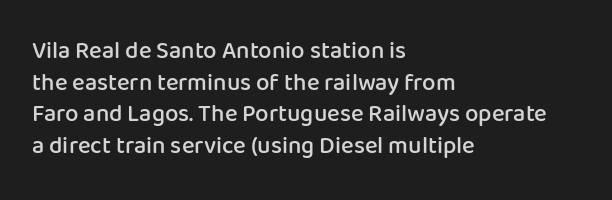
The image shows 24 px text type, upright; set left-aligned, normal line spacing (1.32x), normal letter spacing, not underlined.
